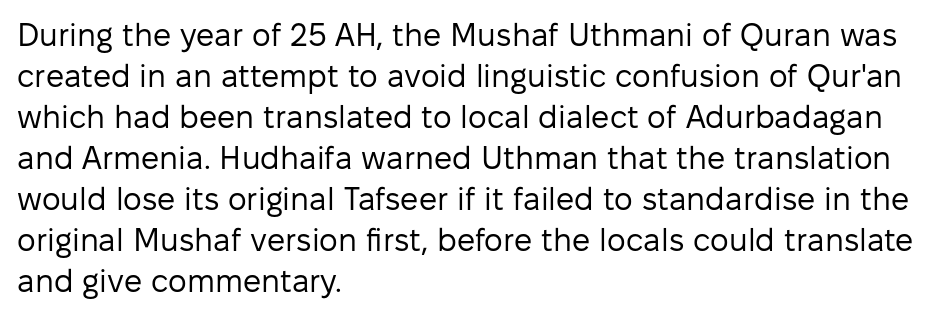
{"serif": "no", "italic": "no", "bold": "no", "weight": "regular", "width": "normal", "stroke_contrast": "low", "x_height": "medium", "monospaced": "no", "underline": "no", "align": "left", "line_spacing": "normal", "line_spacing_ratio": 1.28, "letter_spacing": "normal", "letter_spacing_em": 0.0, "glyph_px": 32}
